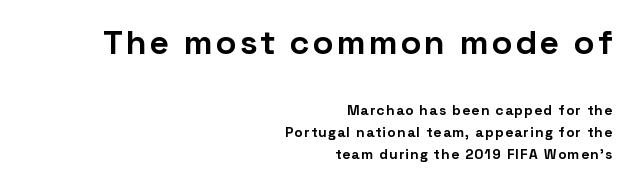
The image shows 34 px bold sans-serif type, upright; set right-aligned, normal line spacing (1.58x), not underlined; the first (top) block is 2.43x larger; low stroke contrast and a medium x-height.
